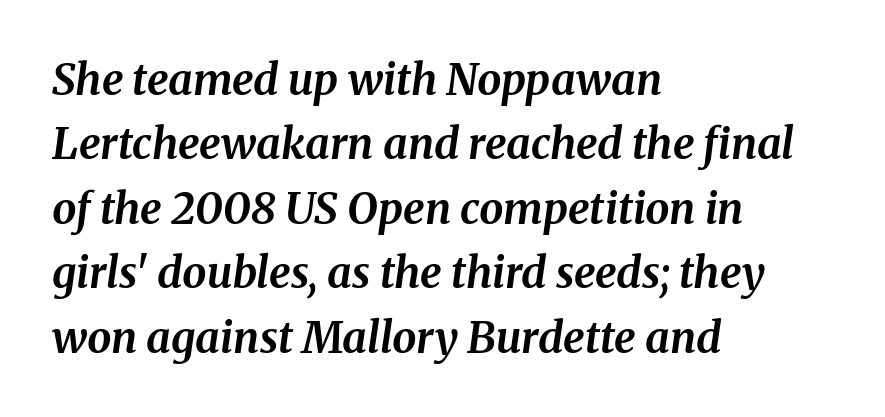
Q: Is the text bold? A: Yes.
Q: Is the text italic (slanted)? A: Yes, it leans right by about 8 degrees.
Q: Is the text underlined? A: No.
Q: How is the paragraph aligned? A: Left-aligned.
Q: Is the spacing between letters normal or unusually wide? A: Normal.
Q: Is the spacing between lines tight, normal or loose? A: Normal.
Q: Width (condensed, normal, or wide)? A: Normal.
Q: Stroke contrast? A: Medium.
Q: x-height? A: Medium.
Q: Monospaced? A: No.
